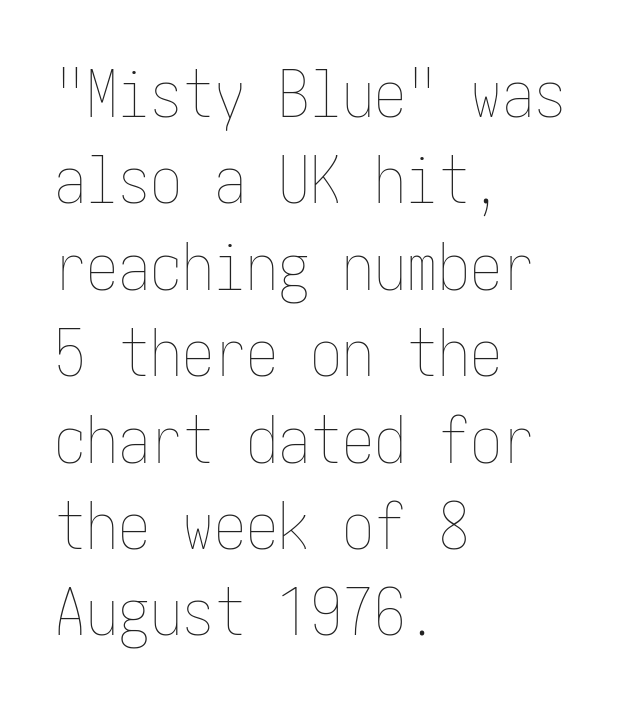
Q: Is the text bold? A: No.
Q: Is the text italic (slanted)? A: No, it is upright.
Q: Is the text underlined? A: No.
Q: How is the paragraph aligned? A: Left-aligned.
Q: Is the spacing between letters normal or unusually wide? A: Normal.
Q: Is the spacing between lines tight, normal or loose? A: Normal.
Q: Width (condensed, normal, or wide)? A: Condensed.
Q: Stroke contrast? A: Low.
Q: x-height? A: Medium.
